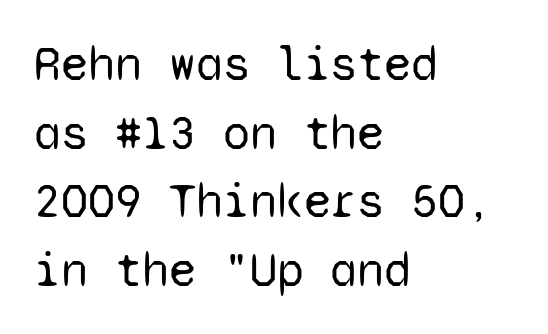
{"serif": "no", "italic": "no", "bold": "no", "weight": "regular", "width": "normal", "stroke_contrast": "low", "x_height": "medium", "monospaced": "yes", "underline": "no", "align": "left", "line_spacing": "normal", "line_spacing_ratio": 1.4, "letter_spacing": "normal", "letter_spacing_em": 0.0, "glyph_px": 49}
